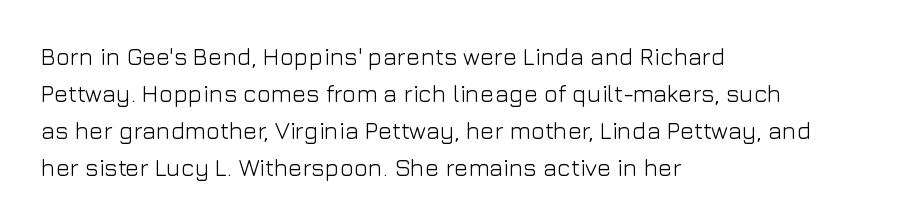
Q: Is the text bold? A: No.
Q: Is the text italic (slanted)? A: No, it is upright.
Q: Is the text underlined? A: No.
Q: How is the paragraph aligned? A: Left-aligned.
Q: Is the spacing between letters normal or unusually wide? A: Normal.
Q: Is the spacing between lines tight, normal or loose? A: Normal.
